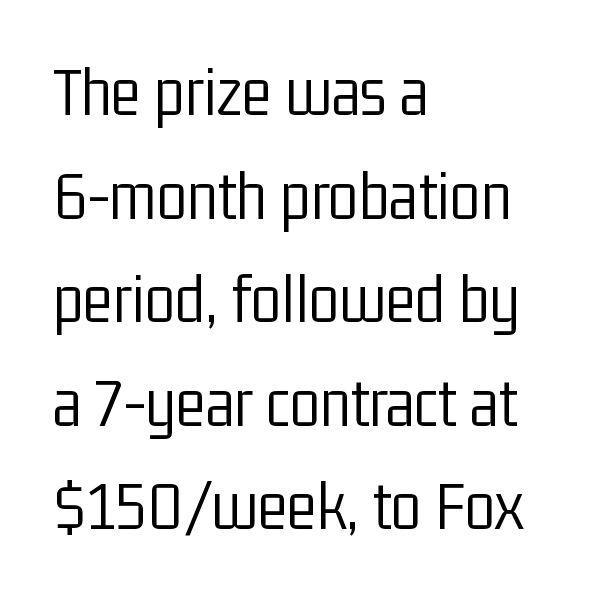
Q: Is the text bold? A: No.
Q: Is the text italic (slanted)? A: No, it is upright.
Q: Is the typeface a serif or a sans-serif typeface? A: Sans-serif.
Q: Is the text underlined? A: No.
Q: How is the paragraph aligned? A: Left-aligned.
Q: Is the spacing between letters normal or unusually wide? A: Normal.
Q: Is the spacing between lines tight, normal or loose? A: Normal.
Q: Width (condensed, normal, or wide)? A: Condensed.
Q: Stroke contrast? A: Low.
Q: x-height? A: Medium.
Q: Monospaced? A: No.
